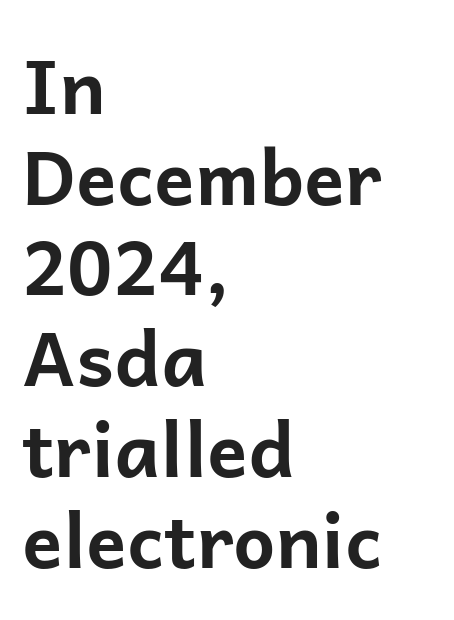
The image shows 75 px bold sans-serif type, upright; set left-aligned, line spacing 1.21x, normal letter spacing, not underlined; low stroke contrast and a medium x-height.
